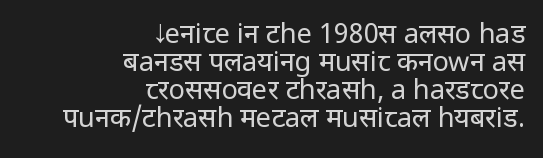
Q: Is the text bold? A: No.
Q: Is the text italic (slanted)? A: No, it is upright.
Q: Is the text underlined? A: No.
Q: How is the paragraph aligned? A: Right-aligned.
Q: Is the spacing between letters normal or unusually wide? A: Normal.
Q: Is the spacing between lines tight, normal or loose? A: Tight.
